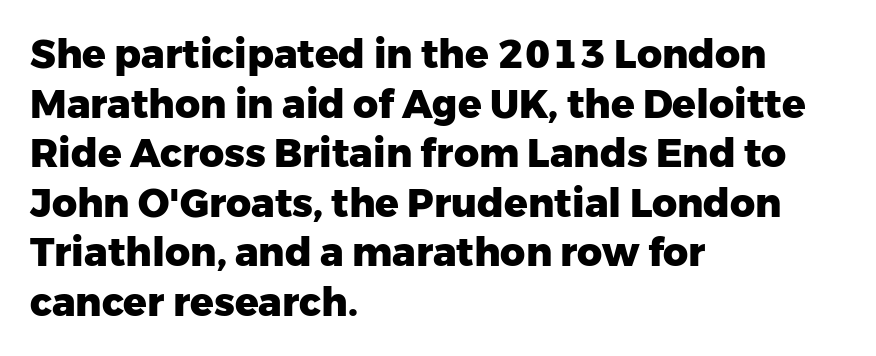
The image shows 39 px heavy sans-serif type, upright; set left-aligned, normal line spacing (1.27x), normal letter spacing, not underlined; low stroke contrast and a medium x-height.
